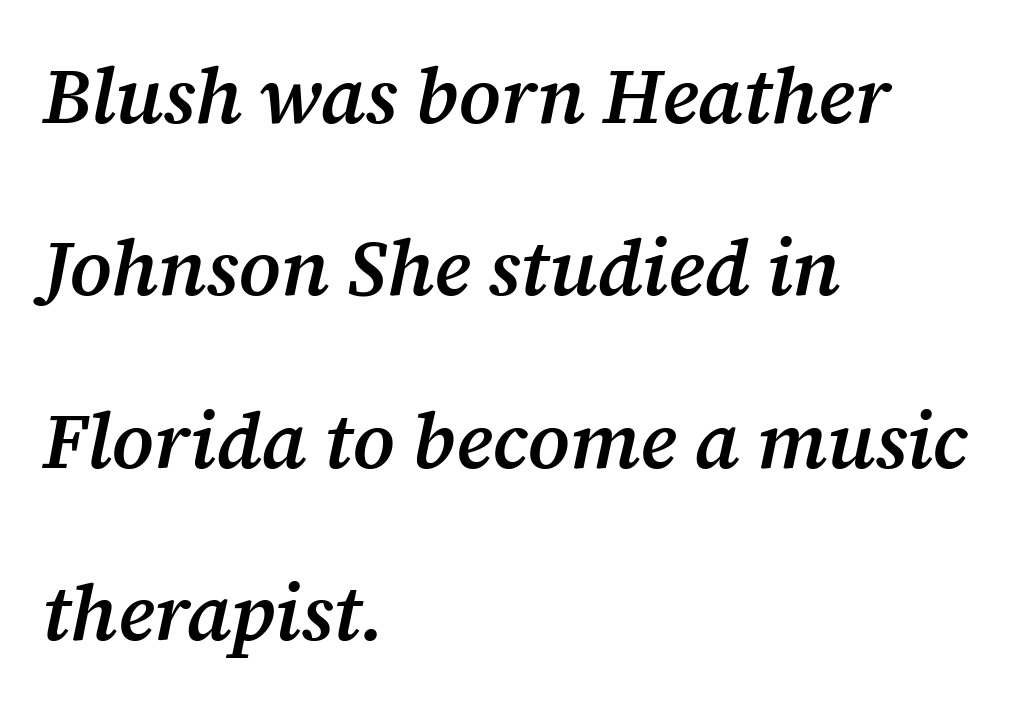
{"serif": "yes", "italic": "yes", "lean": "right", "slant_degrees": 12, "bold": "semi", "weight": "semibold", "width": "normal", "stroke_contrast": "medium", "x_height": "medium", "monospaced": "no", "underline": "no", "align": "left", "line_spacing": "loose", "line_spacing_ratio": 2.21, "letter_spacing": "normal", "letter_spacing_em": 0.0, "glyph_px": 78}
